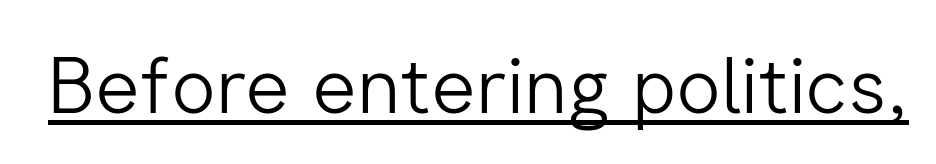
Q: Is the text bold? A: No.
Q: Is the text italic (slanted)? A: No, it is upright.
Q: Is the typeface a serif or a sans-serif typeface? A: Sans-serif.
Q: Is the text underlined? A: Yes.
Q: Is the spacing between letters normal or unusually wide? A: Normal.
Q: Width (condensed, normal, or wide)? A: Normal.
Q: Stroke contrast? A: Low.
Q: x-height? A: Medium.
Q: Monospaced? A: No.
